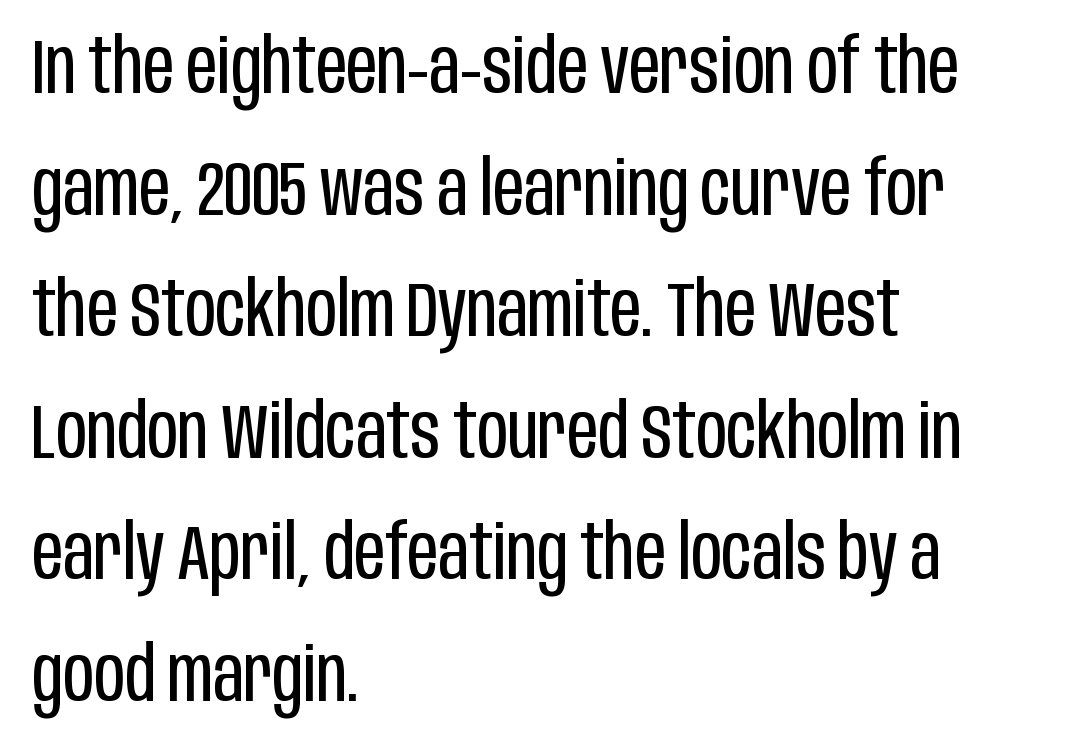
Check the space under the baseline: it is left empty. In terms of letterform style, serifs are entirely absent. Unbolded letterforms with no extra heft. Reading down the block, your eye returns to a fixed left position each line.
